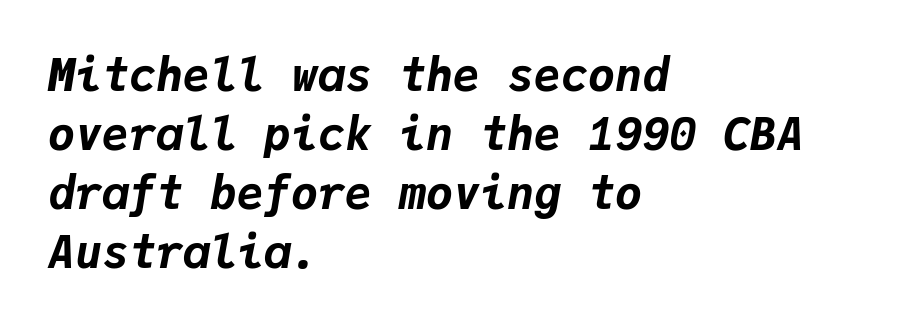
{"italic": "yes", "lean": "right", "slant_degrees": 9, "bold": "yes", "weight": "bold", "width": "normal", "stroke_contrast": "low", "x_height": "medium", "monospaced": "yes", "underline": "no", "align": "left", "line_spacing": "normal", "line_spacing_ratio": 1.31, "letter_spacing": "normal", "letter_spacing_em": 0.0, "glyph_px": 45}
